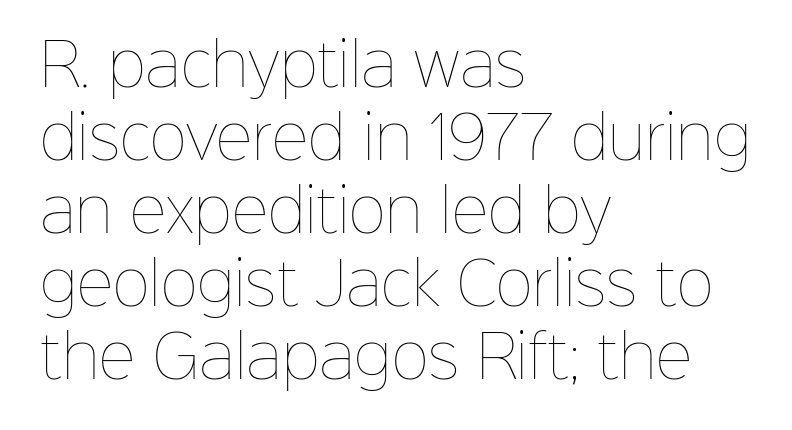
Q: Is the text bold? A: No.
Q: Is the text italic (slanted)? A: No, it is upright.
Q: Is the text underlined? A: No.
Q: How is the paragraph aligned? A: Left-aligned.
Q: Is the spacing between letters normal or unusually wide? A: Normal.
Q: Is the spacing between lines tight, normal or loose? A: Normal.
Q: Width (condensed, normal, or wide)? A: Normal.
Q: Stroke contrast? A: Low.
Q: x-height? A: Medium.
Q: Monospaced? A: No.
